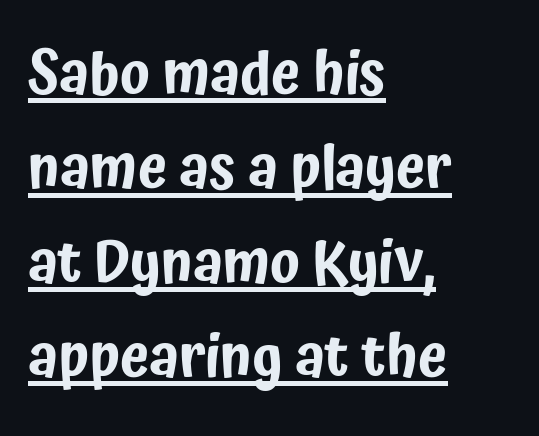
{"serif": "no", "italic": "no", "width": "condensed", "stroke_contrast": "low", "x_height": "medium", "monospaced": "no", "underline": "yes", "align": "left", "line_spacing": "normal", "line_spacing_ratio": 1.6, "letter_spacing": "normal", "letter_spacing_em": 0.0, "glyph_px": 59}
